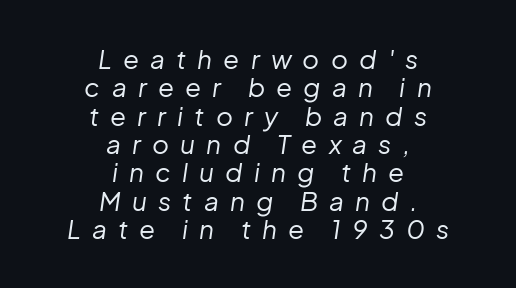
Q: Is the text bold? A: No.
Q: Is the text italic (slanted)? A: Yes, it leans right by about 8 degrees.
Q: Is the text underlined? A: No.
Q: How is the paragraph aligned? A: Centered.
Q: Is the spacing between letters normal or unusually wide? A: Unusually wide.
Q: Is the spacing between lines tight, normal or loose? A: Tight.
